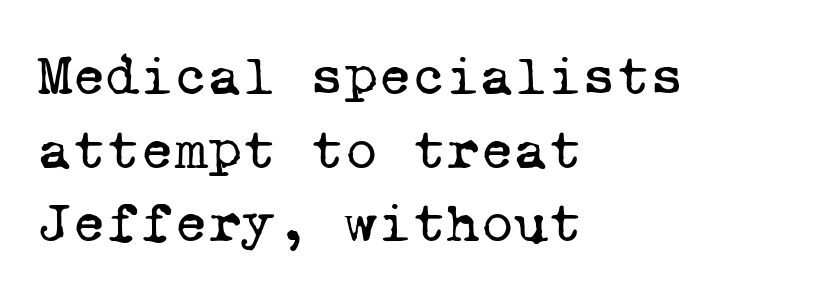
Weight class: somewhere from thin through regular. Looks like terminal output: every glyph gets an equal slot. The passage shown has conventional tracking throughout. Lines of text with bare space underneath. To sum up the face: it has serifs.
